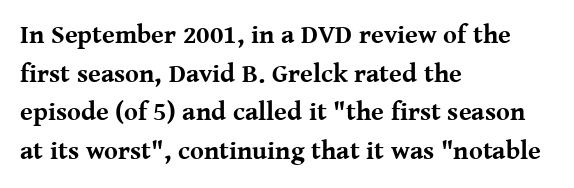
The image shows 26 px bold type, upright; set left-aligned, normal line spacing (1.49x), normal letter spacing, not underlined.
